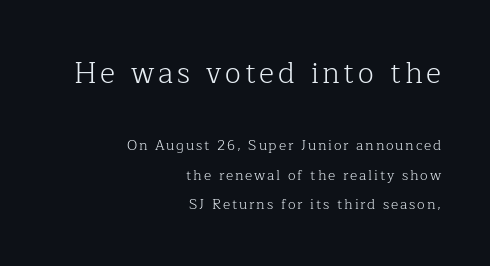
The image shows 29 px light serif type, upright; set right-aligned, loose line spacing (2.11x), not underlined; the first (top) block is 2.07x larger; low stroke contrast and a medium x-height.
